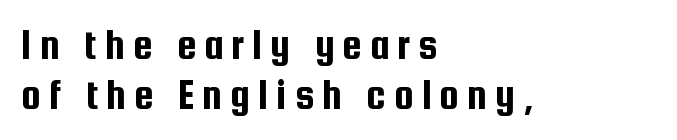
The image shows 44 px condensed sans-serif type, upright; set left-aligned, tight line spacing (1.14x), not underlined; low stroke contrast and a medium x-height.
